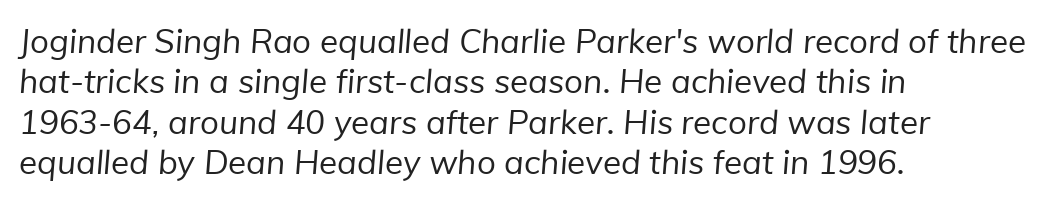
{"serif": "no", "bold": "no", "weight": "regular", "width": "normal", "stroke_contrast": "low", "x_height": "medium", "monospaced": "no", "underline": "no", "align": "left", "line_spacing_ratio": 1.22, "letter_spacing": "normal", "letter_spacing_em": 0.0, "glyph_px": 33}
